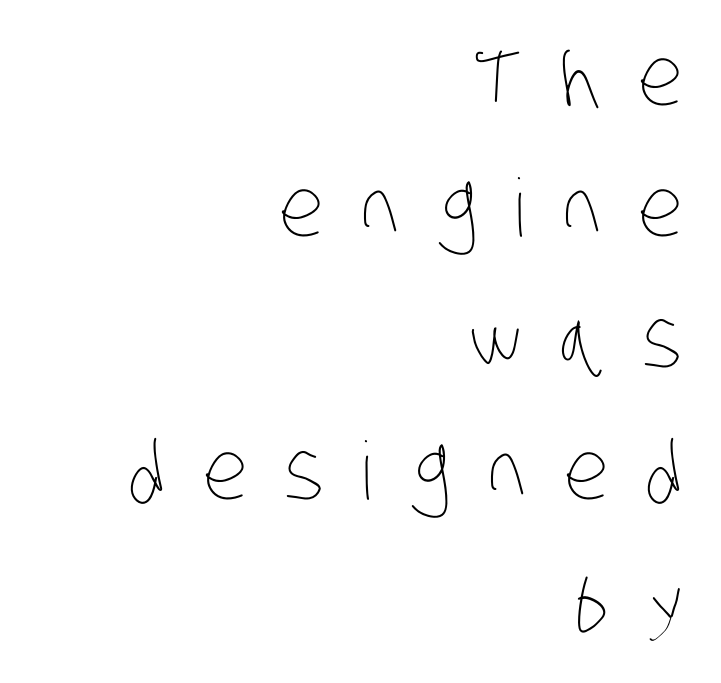
The image shows 80 px thin, condensed type; set right-aligned, normal line spacing (1.64x), unusually wide letter spacing (+0.47 em), not underlined; low stroke contrast and a large x-height.
